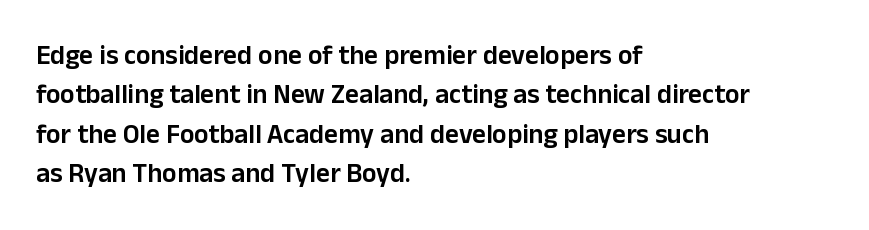
The image shows 27 px text type, upright; set left-aligned, normal line spacing (1.46x), normal letter spacing, not underlined.
